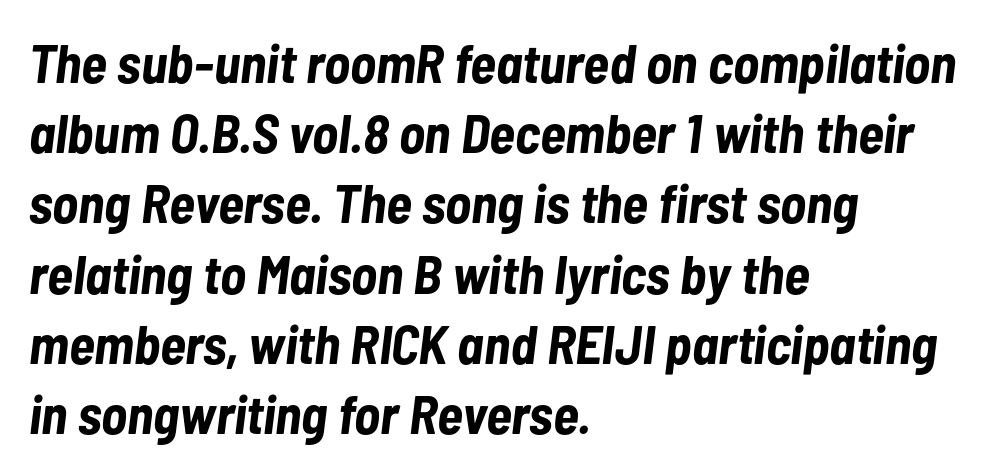
{"italic": "yes", "lean": "right", "slant_degrees": 7, "bold": "yes", "weight": "bold", "width": "condensed", "stroke_contrast": "low", "x_height": "medium", "monospaced": "no", "underline": "no", "align": "left", "line_spacing": "normal", "line_spacing_ratio": 1.3, "letter_spacing": "normal", "letter_spacing_em": 0.0, "glyph_px": 54}
